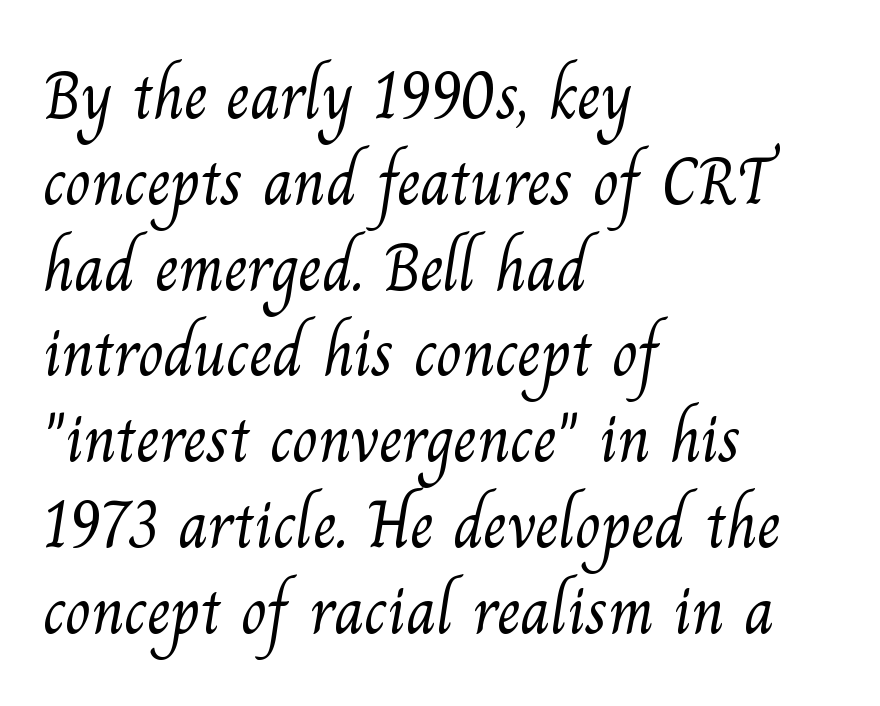
The image shows 67 px light serif type; set left-aligned, normal line spacing (1.28x), normal letter spacing, not underlined; medium stroke contrast and a small x-height.
